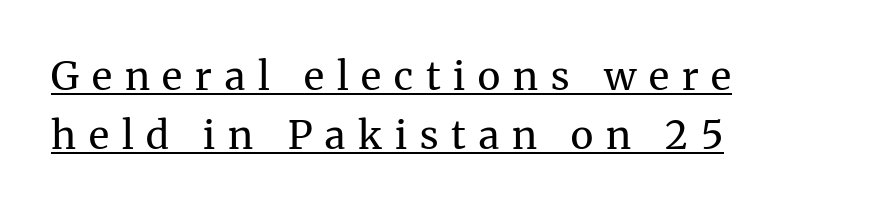
The image shows 39 px regular-weight serif type, upright; set left-aligned, normal line spacing (1.52x), unusually wide letter spacing (+0.33 em), underlined; medium stroke contrast and a medium x-height.
